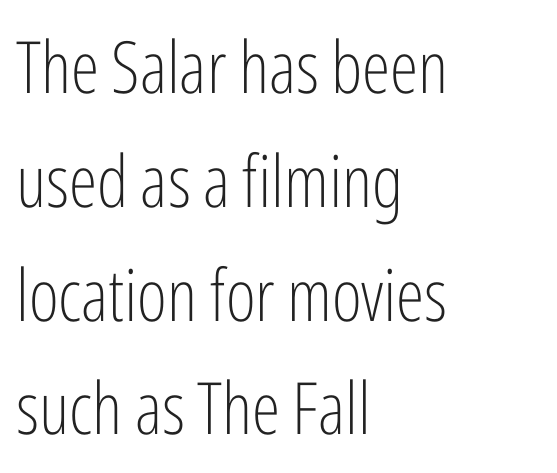
{"serif": "no", "italic": "no", "bold": "no", "weight": "light", "width": "condensed", "stroke_contrast": "low", "x_height": "medium", "monospaced": "no", "underline": "no", "align": "left", "line_spacing": "normal", "line_spacing_ratio": 1.58, "letter_spacing": "normal", "letter_spacing_em": 0.0, "glyph_px": 72}
